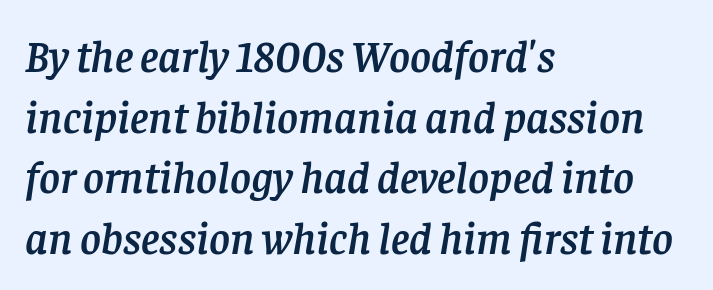
Q: Is the text italic (slanted)? A: Yes, it leans right by about 8 degrees.
Q: Is the typeface a serif or a sans-serif typeface? A: Serif.
Q: Is the text underlined? A: No.
Q: How is the paragraph aligned? A: Left-aligned.
Q: Is the spacing between letters normal or unusually wide? A: Normal.
Q: Is the spacing between lines tight, normal or loose? A: Normal.
Q: Width (condensed, normal, or wide)? A: Normal.
Q: Stroke contrast? A: Low.
Q: x-height? A: Large.
Q: Monospaced? A: No.
